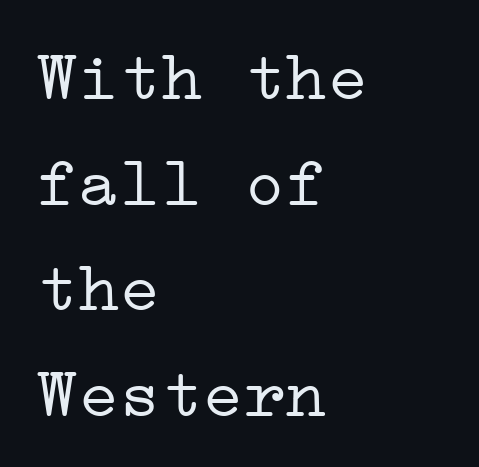
{"serif": "yes", "italic": "no", "bold": "no", "weight": "light", "width": "wide", "stroke_contrast": "low", "x_height": "medium", "underline": "no", "align": "left", "line_spacing": "normal", "line_spacing_ratio": 1.53, "letter_spacing": "normal", "letter_spacing_em": 0.0, "glyph_px": 69}
